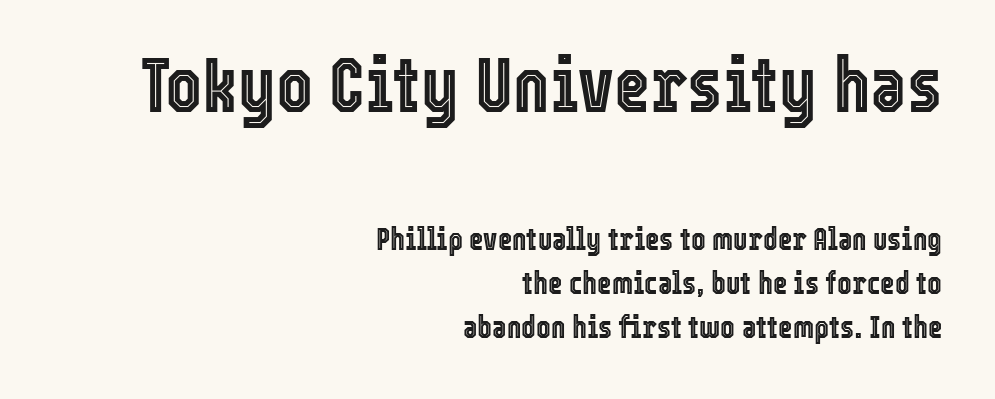
The image shows 78 px condensed type, upright; set right-aligned, normal line spacing (1.42x), normal letter spacing, not underlined; the first (top) block is 2.52x larger; a medium x-height.
